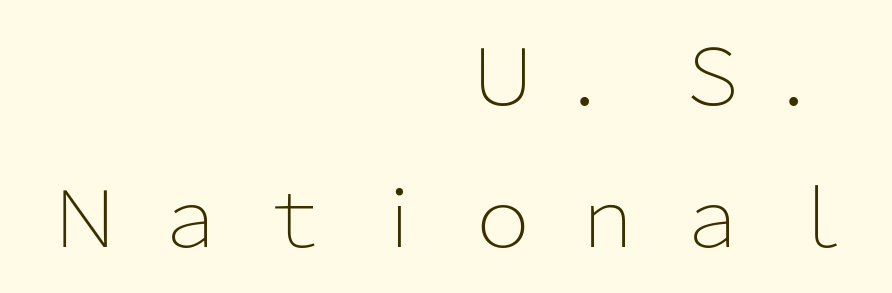
The rendering uses natural spacing where letterforms have individual widths. What kind of face is this? One without serifs — a sans. Notice how the stems are strictly vertical — no italics here. How are the letters spaced? Widely, with obvious added tracking. The cut favours lightness, reaching ordinary text weight at its darkest. Any mark beneath the type? The region is blank.
